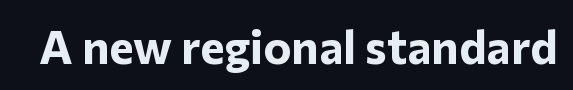
The image shows 47 px bold sans-serif type, upright; set normal letter spacing, not underlined; low stroke contrast and a medium x-height.
